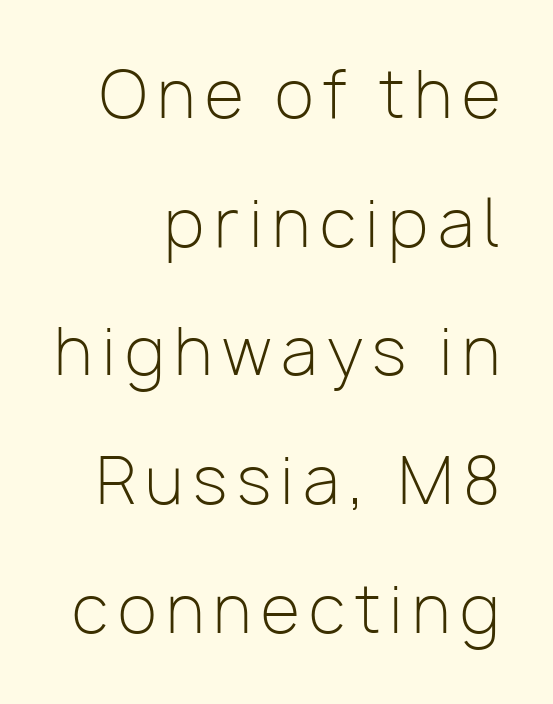
The image shows 64 px light sans-serif type, upright; set right-aligned, loose line spacing (2.01x), not underlined; low stroke contrast and a medium x-height.
